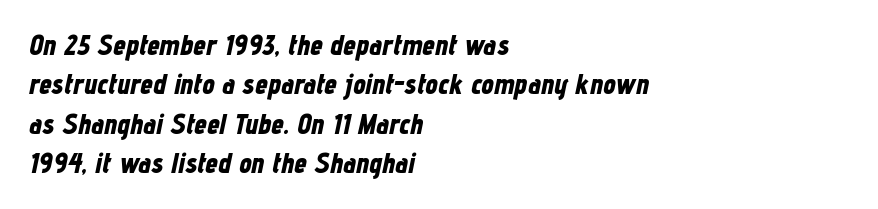
This rendering uses left alignment, leaving the right contour irregular. Character widths vary here, with narrow letters taking less room than wide ones. Default kerning and tracking; the words read as compact shapes. This is oblique type, the kind used for emphasis or titles. Vertically, the passage feels balanced, rows spaced as you'd expect.
